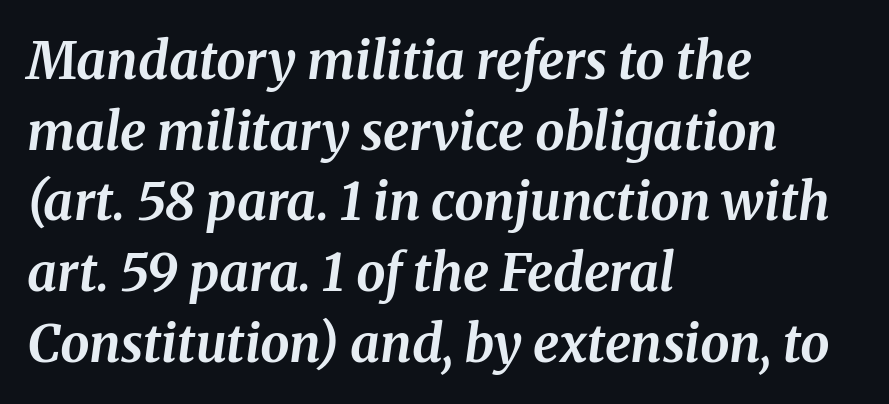
Vertical spacing — default. Emphasis-style slanted type is in use. Layout note: lines flush left. Glance below the letters and you will spot only blank space. Each letter keeps its own natural width here, so spacing adapts to shape. Stroke thickness is high; the sample reads as a true bold.
